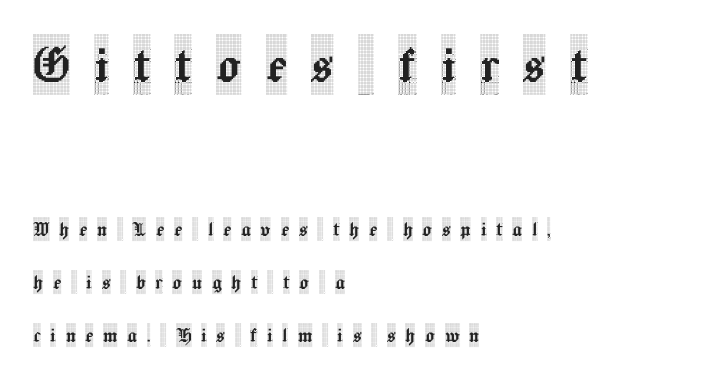
The image shows 61 px condensed serif type, upright; set left-aligned, loose line spacing (2.21x), unusually wide letter spacing (+0.4 em), not underlined; the first (top) block is 2.54x larger; a large x-height.
